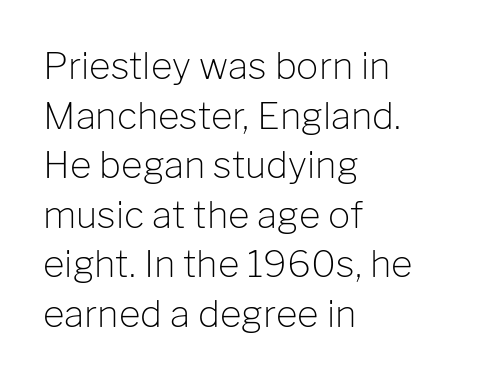
Q: Is the text bold? A: No.
Q: Is the text italic (slanted)? A: No, it is upright.
Q: Is the typeface a serif or a sans-serif typeface? A: Sans-serif.
Q: Is the text underlined? A: No.
Q: How is the paragraph aligned? A: Left-aligned.
Q: Is the spacing between letters normal or unusually wide? A: Normal.
Q: Is the spacing between lines tight, normal or loose? A: Normal.
Q: Width (condensed, normal, or wide)? A: Normal.
Q: Stroke contrast? A: Low.
Q: x-height? A: Medium.
Q: Monospaced? A: No.
